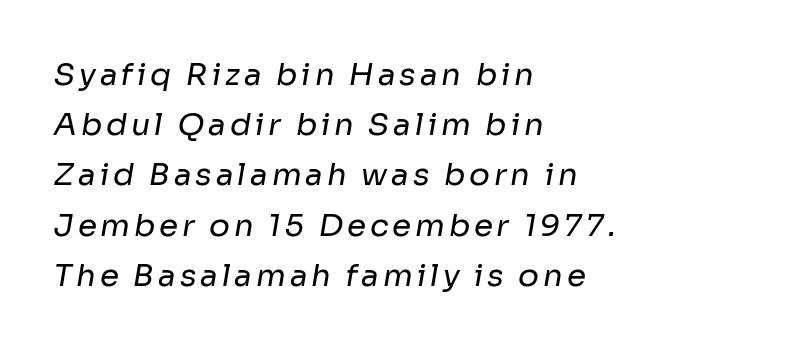
The typeface has the unassuming heft of standard copy or less. Nothing sits at the stroke ends, so this counts as sans-serif. The lines are quadded left. Is there much room between lines? A standard amount, neither cramped nor airy.
